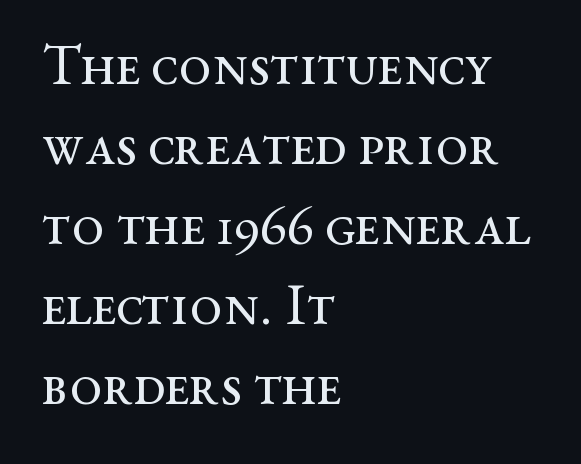
The image shows 58 px regular-weight, wide serif type, upright; set left-aligned, normal line spacing (1.38x), normal letter spacing, not underlined; medium stroke contrast and a medium x-height.
